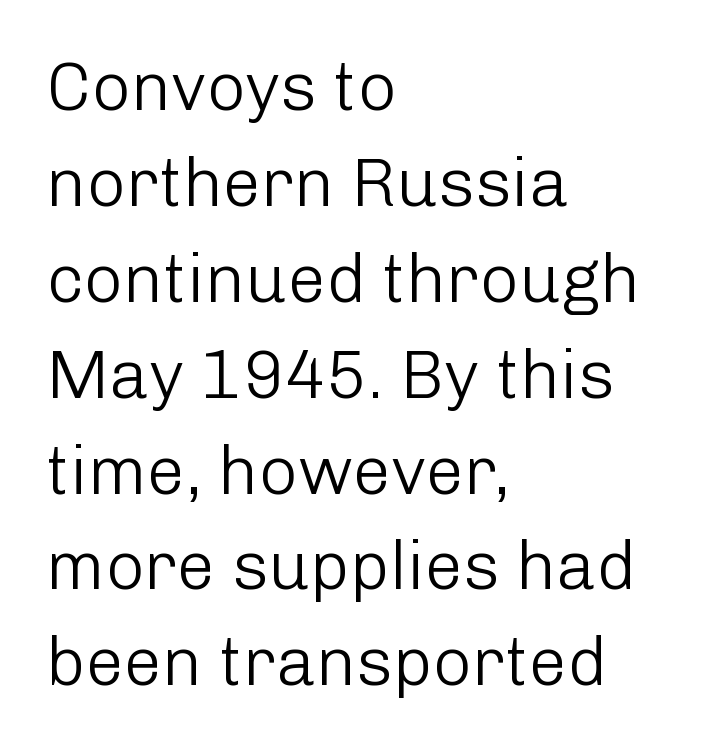
The image shows 68 px light sans-serif type, upright; set left-aligned, normal line spacing (1.41x), normal letter spacing, not underlined; low stroke contrast and a medium x-height.
